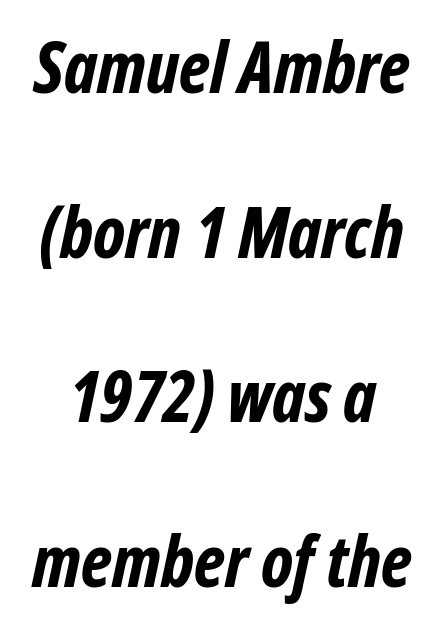
Varying glyph widths throughout — classic text-font behaviour. Lines of text with bare space underneath. The line-height multiplier appears high, well above default. Observe the absence of serifs on each vertical stroke in this sample. Every letter is thick-stroked: bold, no question.
